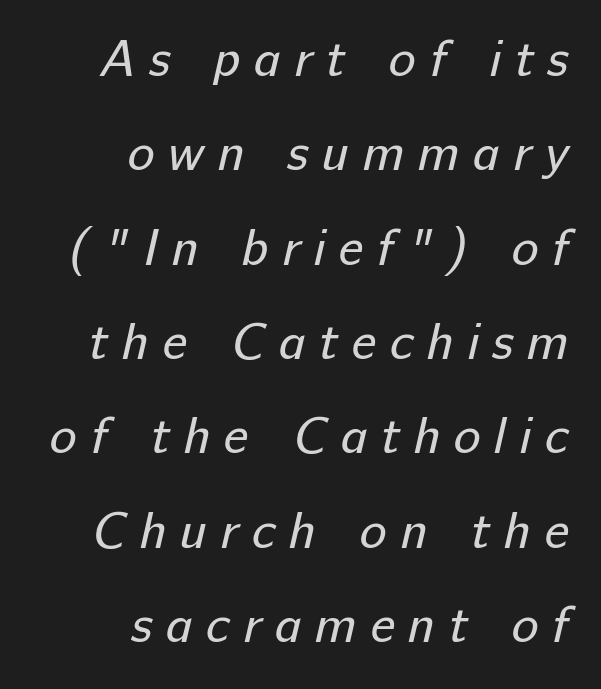
Q: Is the text bold? A: No.
Q: Is the typeface a serif or a sans-serif typeface? A: Sans-serif.
Q: Is the text underlined? A: No.
Q: How is the paragraph aligned? A: Right-aligned.
Q: Is the spacing between letters normal or unusually wide? A: Unusually wide.
Q: Width (condensed, normal, or wide)? A: Normal.
Q: Stroke contrast? A: Low.
Q: x-height? A: Medium.
Q: Monospaced? A: No.
